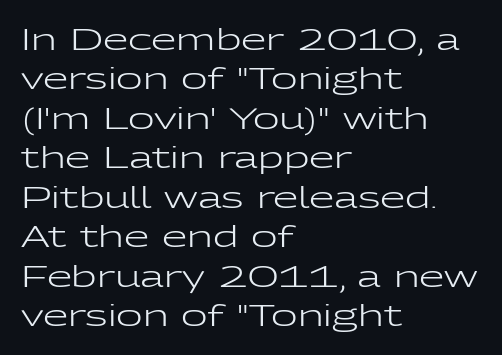
Note: no serifs on the glyphs. The rows are spaced the way most documents space them. Each row of text sits above clean, open space. A classic flush-left, rag-right setting is used for this passage.
